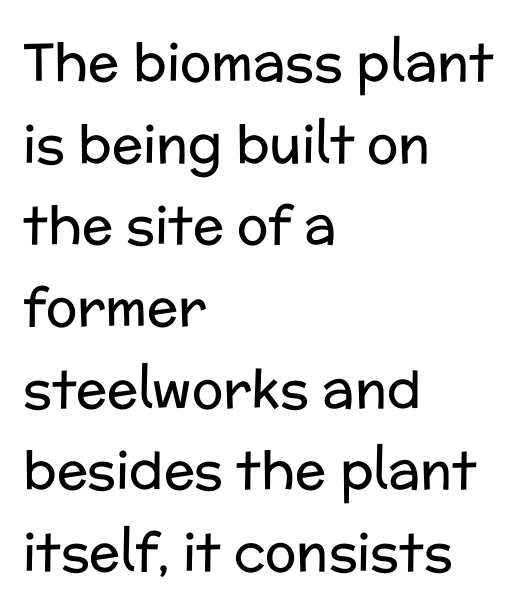
The image shows 52 px regular-weight sans-serif type, upright; set left-aligned, normal line spacing (1.57x), normal letter spacing, not underlined; low stroke contrast and a medium x-height.
